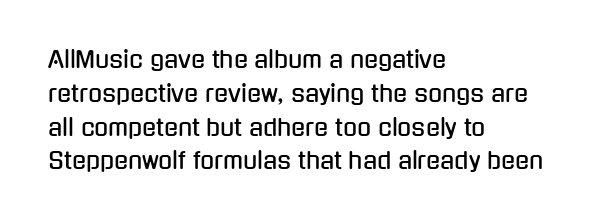
The image shows 23 px text type, upright; set left-aligned, normal line spacing (1.47x), normal letter spacing, not underlined.
